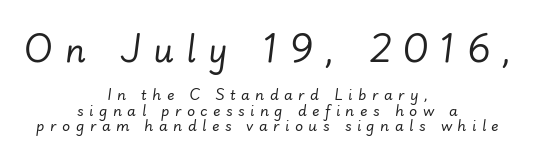
The gap between lines stays unmarked. No chunkiness to these letters — they're not bold. Summary of vertical rhythm: compact, with narrow interline spacing. When letters slant like this, we call the style italic. The passage is arranged like a title page — every line centered.
